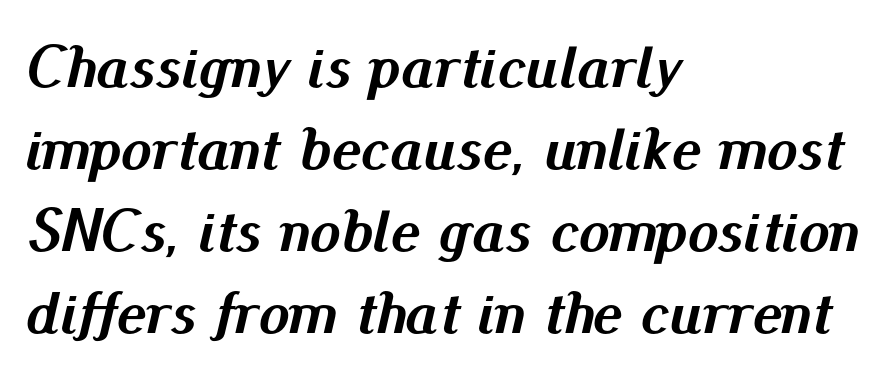
The image shows 62 px semibold type, italic (leaning right); set left-aligned, normal line spacing (1.32x), normal letter spacing, not underlined; medium stroke contrast and a small x-height.
